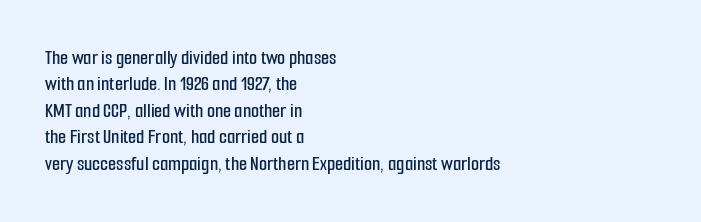
{"italic": "no", "underline": "no", "align": "left", "line_spacing": "normal", "line_spacing_ratio": 1.26, "letter_spacing": "normal", "letter_spacing_em": 0.0, "glyph_px": 21}
